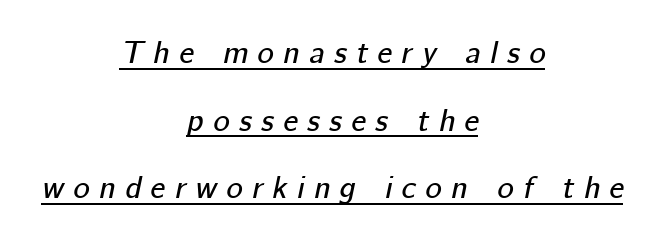
Q: Is the text italic (slanted)? A: Yes, it leans right by about 12 degrees.
Q: Is the text underlined? A: Yes.
Q: How is the paragraph aligned? A: Centered.
Q: Is the spacing between letters normal or unusually wide? A: Unusually wide.
Q: Is the spacing between lines tight, normal or loose? A: Loose.
Q: Width (condensed, normal, or wide)? A: Normal.
Q: Stroke contrast? A: Low.
Q: x-height? A: Medium.
Q: Monospaced? A: No.
